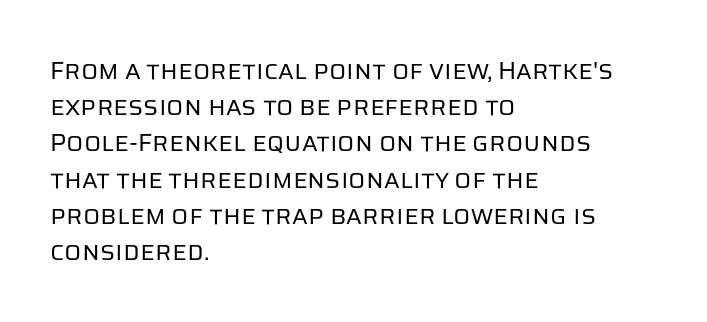
The image shows 25 px text type, upright; set left-aligned, normal line spacing (1.45x), normal letter spacing, not underlined.
